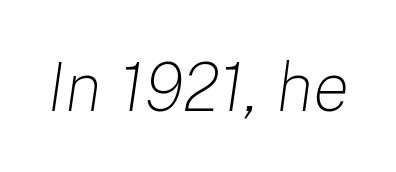
{"italic": "yes", "lean": "right", "slant_degrees": 8, "bold": "no", "weight": "light", "width": "normal", "stroke_contrast": "low", "x_height": "medium", "monospaced": "no", "underline": "no", "letter_spacing": "normal", "letter_spacing_em": 0.0, "glyph_px": 69}
